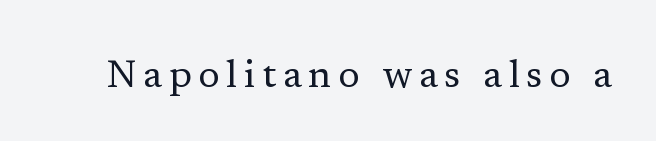
{"serif": "yes", "italic": "no", "bold": "no", "weight": "regular", "width": "normal", "stroke_contrast": "low", "x_height": "medium", "monospaced": "no", "underline": "no", "glyph_px": 39}
